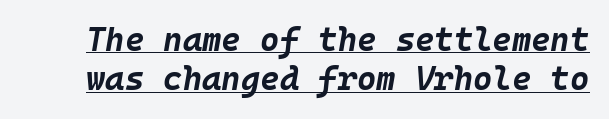
Q: Is the text bold? A: Yes.
Q: Is the text italic (slanted)? A: Yes, it leans right by about 10 degrees.
Q: Is the text underlined? A: Yes.
Q: Is the spacing between letters normal or unusually wide? A: Normal.
Q: Width (condensed, normal, or wide)? A: Normal.
Q: Stroke contrast? A: Low.
Q: x-height? A: Large.
Q: Monospaced? A: Yes.
